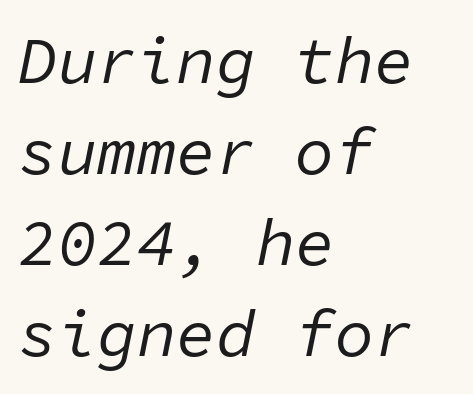
Q: Is the text bold? A: No.
Q: Is the text italic (slanted)? A: Yes, it leans right by about 11 degrees.
Q: Is the text underlined? A: No.
Q: How is the paragraph aligned? A: Left-aligned.
Q: Is the spacing between letters normal or unusually wide? A: Normal.
Q: Is the spacing between lines tight, normal or loose? A: Normal.
Q: Width (condensed, normal, or wide)? A: Normal.
Q: Stroke contrast? A: Low.
Q: x-height? A: Medium.
Q: Monospaced? A: Yes.
